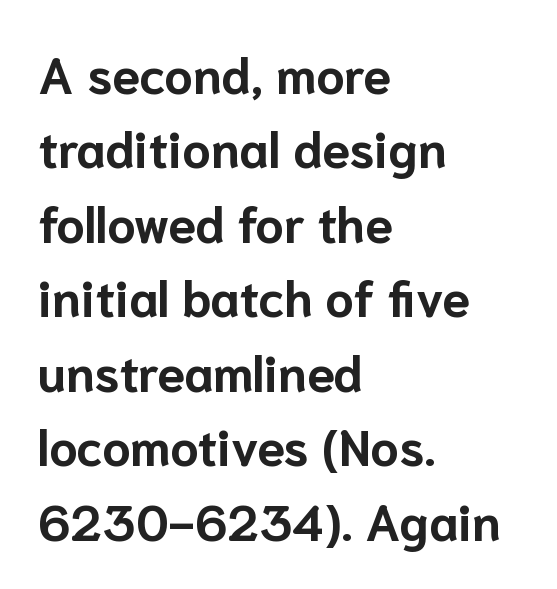
Q: Is the text bold? A: Yes.
Q: Is the text italic (slanted)? A: No, it is upright.
Q: Is the typeface a serif or a sans-serif typeface? A: Sans-serif.
Q: Is the text underlined? A: No.
Q: How is the paragraph aligned? A: Left-aligned.
Q: Is the spacing between letters normal or unusually wide? A: Normal.
Q: Is the spacing between lines tight, normal or loose? A: Normal.
Q: Width (condensed, normal, or wide)? A: Normal.
Q: Stroke contrast? A: Low.
Q: x-height? A: Medium.
Q: Monospaced? A: No.
